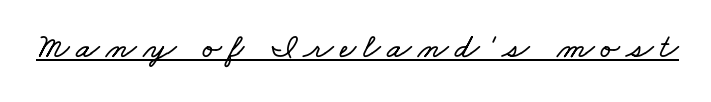
{"width": "wide", "stroke_contrast": "low", "x_height": "small", "monospaced": "no", "underline": "yes", "glyph_px": 35}
